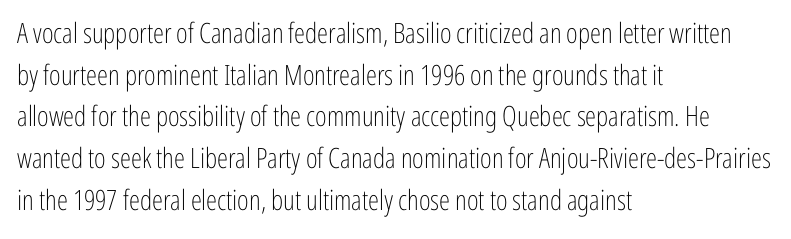
The image shows 28 px light, condensed sans-serif type, upright; set left-aligned, normal line spacing (1.49x), normal letter spacing, not underlined; low stroke contrast and a medium x-height.
